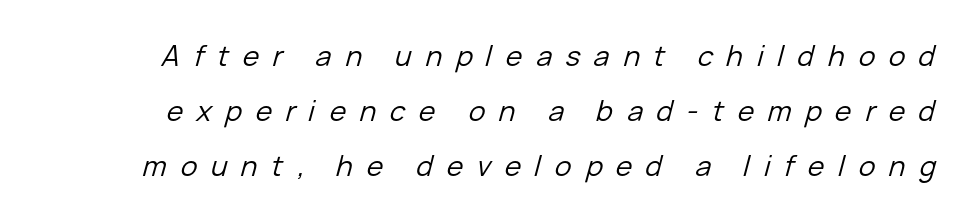
The image shows 28 px regular-weight type, italic (leaning right); set loose line spacing (1.96x), unusually wide letter spacing (+0.49 em), not underlined; low stroke contrast and a medium x-height.
